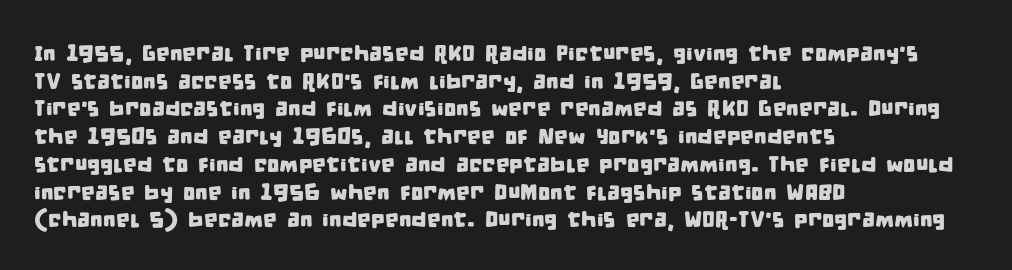
The baseline area is clear. This block has exactly the height ordinary leading produces. Letter spacing: default. The lines are quadded left.
